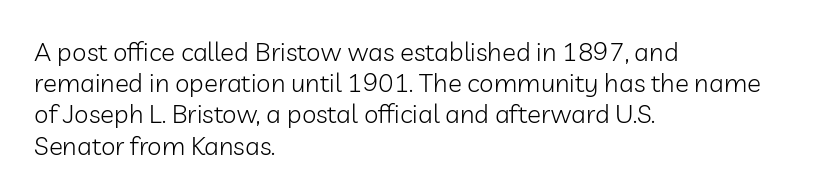
One-word summary of the alignment: left. In terms of letterspacing, this is plain default setting. The words here are not underlined. The characters are drawn with everyday or finer stroke widths. The letters stand straight up with perfectly vertical stems.
